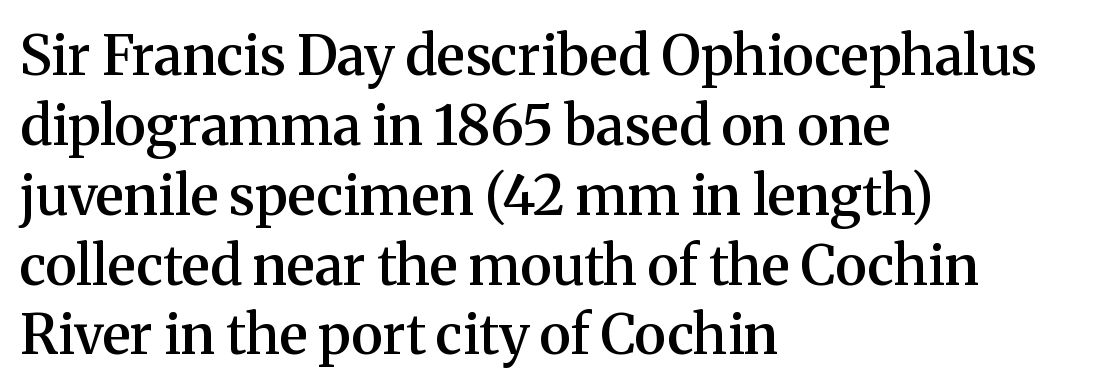
{"serif": "yes", "italic": "no", "bold": "semi", "weight": "semibold", "width": "normal", "stroke_contrast": "medium", "x_height": "medium", "monospaced": "no", "underline": "no", "align": "left", "line_spacing": "normal", "line_spacing_ratio": 1.27, "letter_spacing": "normal", "letter_spacing_em": 0.0, "glyph_px": 55}
